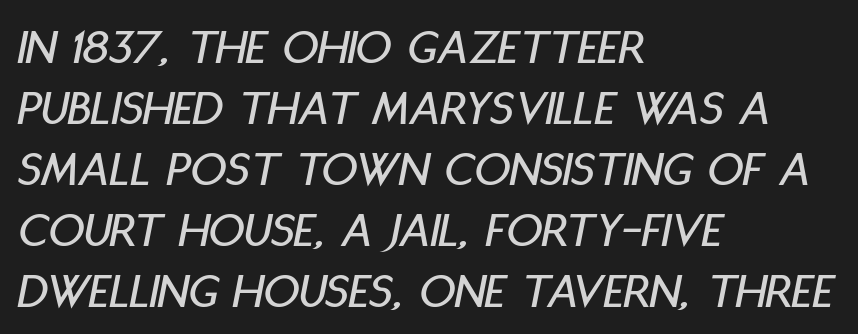
Looks like regular typesetting: each glyph gets only the width it needs. A typesetter would call this zero additional tracking. Underlining? Definitely not there. Does the lettering tilt? It does — this is italic. Visually the block forms a straight wall on the left and a jagged coastline on the right.
